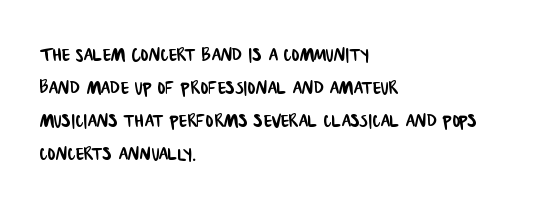
The image shows 24 px text type; set left-aligned, normal line spacing (1.37x), normal letter spacing, not underlined.
